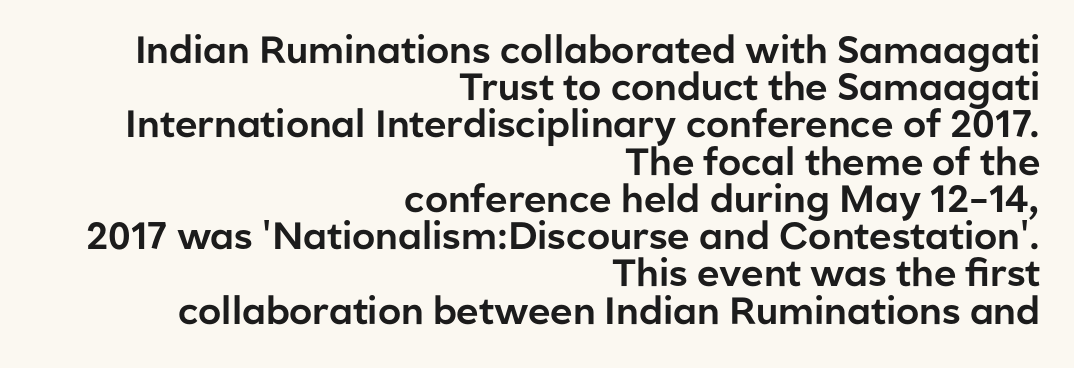
The face used here is proportionally spaced, like ordinary book or web type. Does the type have serifs? No, each stem ends abruptly. Default kerning and tracking; the words read as compact shapes. Honestly, there is no underline to notice here at all. Tightly led — the rows are bunched.
